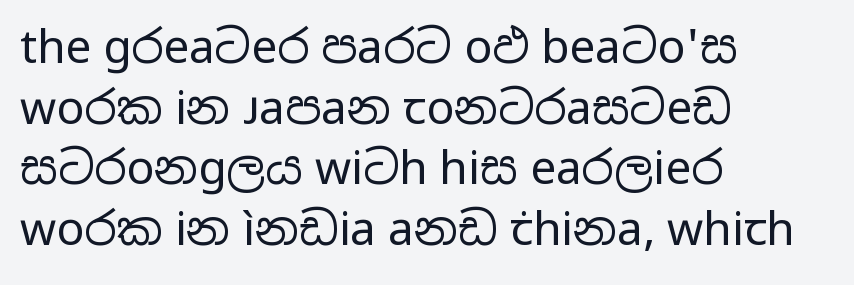
Varying glyph widths throughout — classic text-font behaviour. The rows are spaced the way most documents space them. Unmarked baselines from the first word to the last. Typographically, this falls in the sans-serif category.
